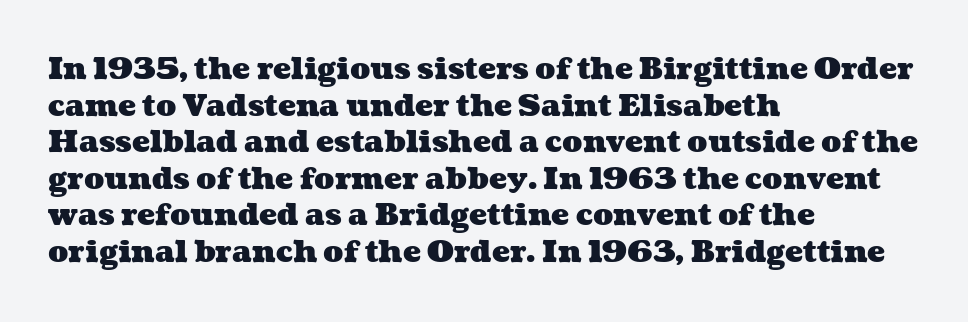
The glyphs are unaccompanied by any horizontal stroke below them. Varying glyph widths throughout — classic text-font behaviour. Weight check: bold — yes, fully. Left-aligned paragraph, ragged on the right.
